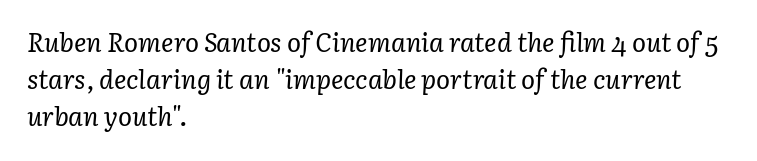
The image shows 26 px text type, italic (leaning right); set left-aligned, normal line spacing (1.43x), normal letter spacing, not underlined.
